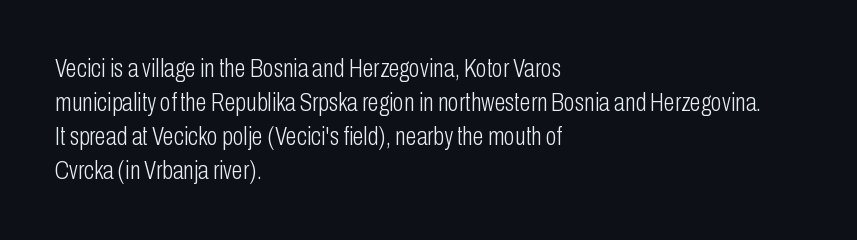
{"italic": "no", "bold": "no", "underline": "no", "align": "left", "line_spacing": "normal", "line_spacing_ratio": 1.36, "letter_spacing": "normal", "letter_spacing_em": 0.0, "glyph_px": 25}
